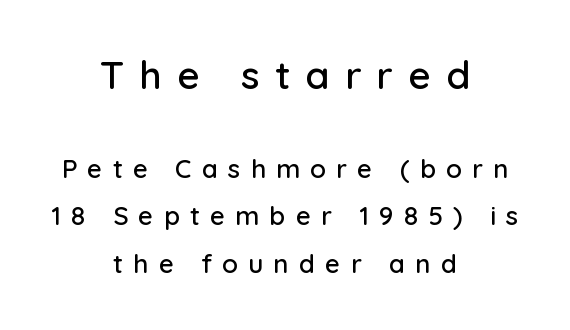
Q: Is the text italic (slanted)? A: No, it is upright.
Q: Is the typeface a serif or a sans-serif typeface? A: Sans-serif.
Q: Is the text underlined? A: No.
Q: How is the paragraph aligned? A: Centered.
Q: Is the spacing between letters normal or unusually wide? A: Unusually wide.
Q: Which block of text is set in a larger size, the first (top) or the second (bottom)? A: The first (top) one.
Q: Width (condensed, normal, or wide)? A: Normal.
Q: Stroke contrast? A: Low.
Q: x-height? A: Medium.
Q: Monospaced? A: No.
